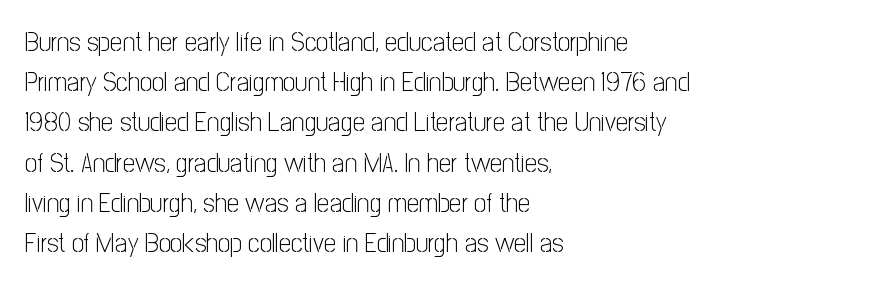
The image shows 27 px text type, upright; set left-aligned, normal line spacing (1.49x), normal letter spacing, not underlined.
